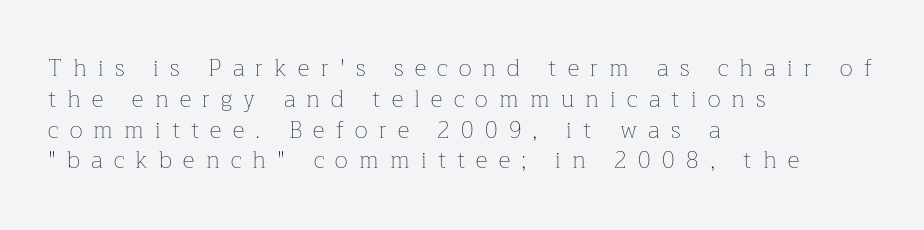
Think standard paragraph weight, or any step lighter than that. The baseline area is clear. Does the copy run flush right? No — it runs flush left. Glyph-to-glyph distance is far greater than everyday printed text.
